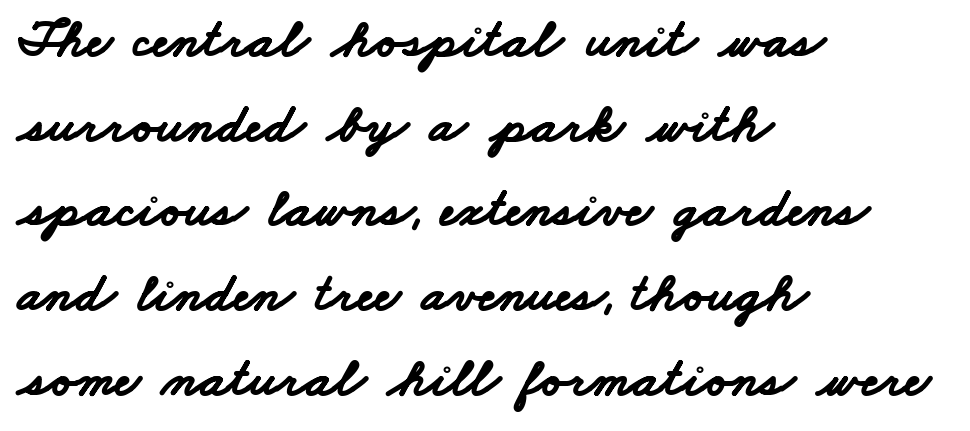
{"serif": "no", "bold": "yes", "weight": "bold", "width": "wide", "stroke_contrast": "low", "x_height": "small", "monospaced": "no", "underline": "no", "align": "left", "line_spacing": "normal", "line_spacing_ratio": 1.54, "letter_spacing": "normal", "letter_spacing_em": 0.0, "glyph_px": 55}
